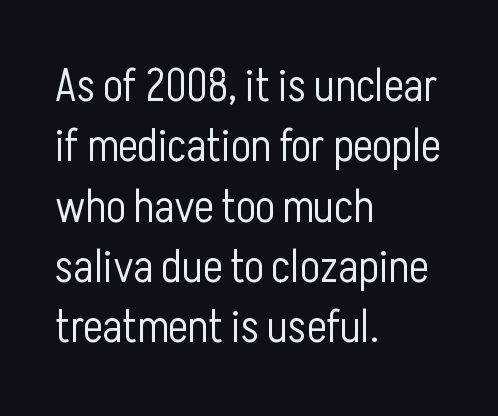
The image shows 46 px light, condensed sans-serif type, upright; set left-aligned, normal line spacing (1.31x), normal letter spacing, not underlined; low stroke contrast and a medium x-height.
